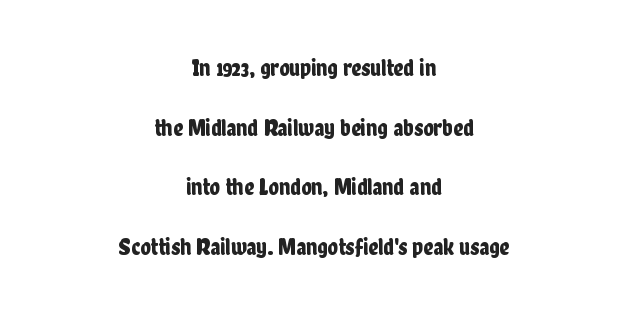
Q: Is the text italic (slanted)? A: No, it is upright.
Q: Is the text underlined? A: No.
Q: How is the paragraph aligned? A: Centered.
Q: Is the spacing between letters normal or unusually wide? A: Normal.
Q: Is the spacing between lines tight, normal or loose? A: Loose.
